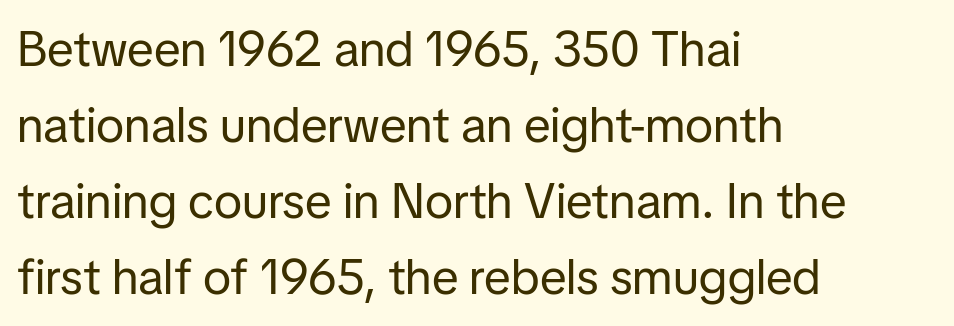
The image shows 49 px regular-weight sans-serif type, upright; set left-aligned, normal line spacing (1.55x), normal letter spacing, not underlined; low stroke contrast and a medium x-height.
